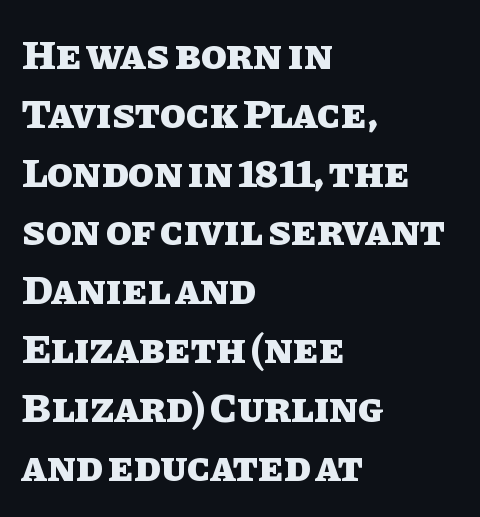
Q: Is the text bold? A: Yes.
Q: Is the text italic (slanted)? A: No, it is upright.
Q: Is the text underlined? A: No.
Q: How is the paragraph aligned? A: Left-aligned.
Q: Is the spacing between letters normal or unusually wide? A: Normal.
Q: Is the spacing between lines tight, normal or loose? A: Normal.
Q: Width (condensed, normal, or wide)? A: Normal.
Q: Stroke contrast? A: Low.
Q: x-height? A: Large.
Q: Monospaced? A: No.
